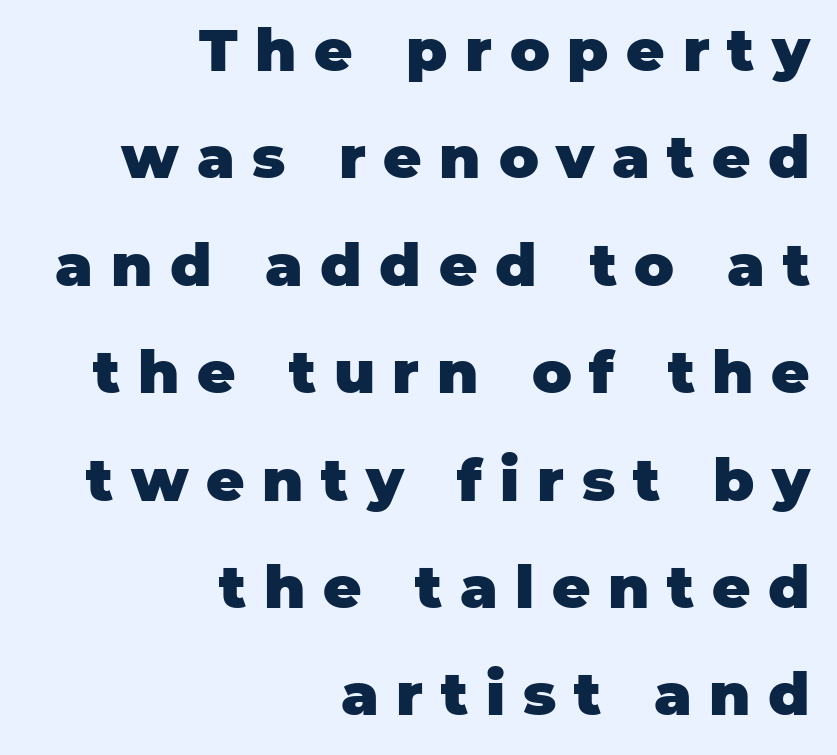
{"serif": "no", "italic": "no", "bold": "yes", "weight": "heavy", "width": "normal", "stroke_contrast": "low", "x_height": "large", "monospaced": "no", "underline": "no", "align": "right", "line_spacing_ratio": 1.82, "letter_spacing": "wide", "letter_spacing_em": 0.3, "glyph_px": 59}
